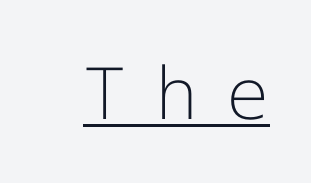
{"serif": "no", "italic": "no", "bold": "no", "weight": "light", "width": "normal", "stroke_contrast": "low", "x_height": "medium", "underline": "yes", "letter_spacing": "wide", "letter_spacing_em": 0.39, "glyph_px": 72}
